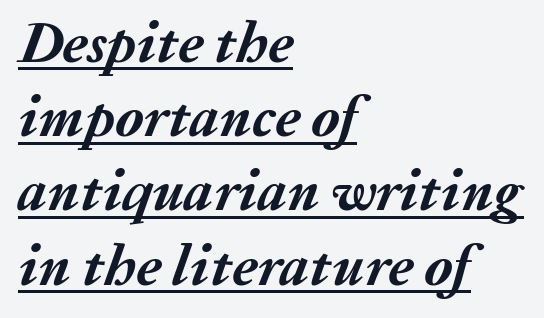
Q: Is the text bold? A: Yes.
Q: Is the text italic (slanted)? A: Yes, it leans right by about 20 degrees.
Q: Is the text underlined? A: Yes.
Q: How is the paragraph aligned? A: Left-aligned.
Q: Is the spacing between letters normal or unusually wide? A: Normal.
Q: Is the spacing between lines tight, normal or loose? A: Normal.
Q: Width (condensed, normal, or wide)? A: Normal.
Q: Stroke contrast? A: Medium.
Q: x-height? A: Medium.
Q: Monospaced? A: No.
